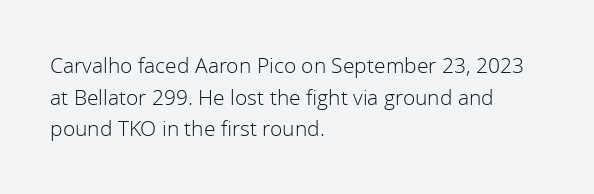
{"italic": "no", "bold": "no", "underline": "no", "align": "left", "line_spacing": "normal", "line_spacing_ratio": 1.51, "letter_spacing": "normal", "letter_spacing_em": 0.0, "glyph_px": 21}
